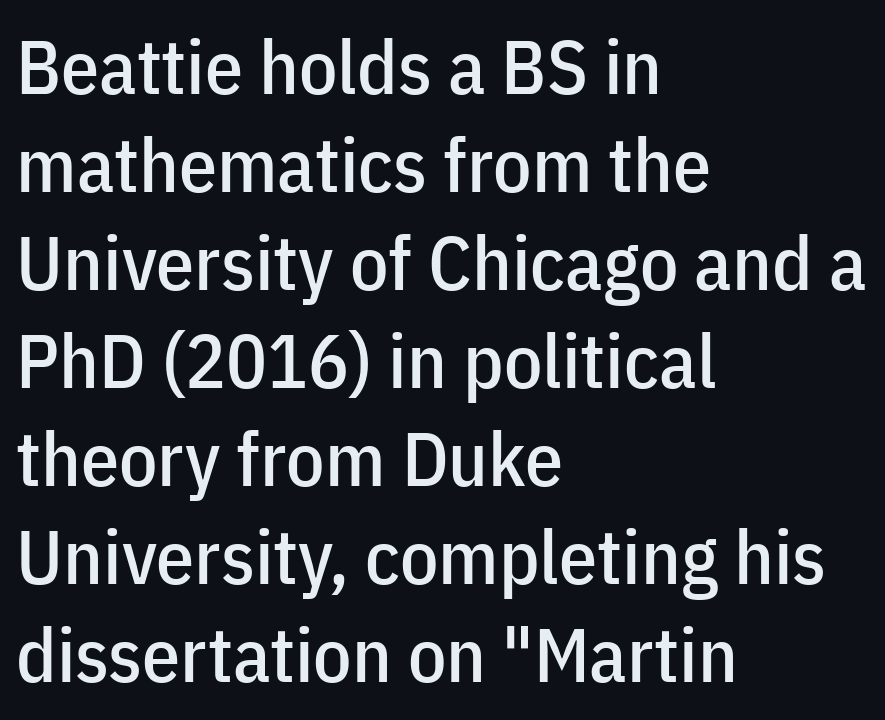
The characters display no serif detailing; their extremities are plain. Character widths vary here, with narrow letters taking less room than wide ones. The glyphs are unaccompanied by any horizontal stroke below them. Compared with typical paragraphs, the rows here are spaced about the same.
